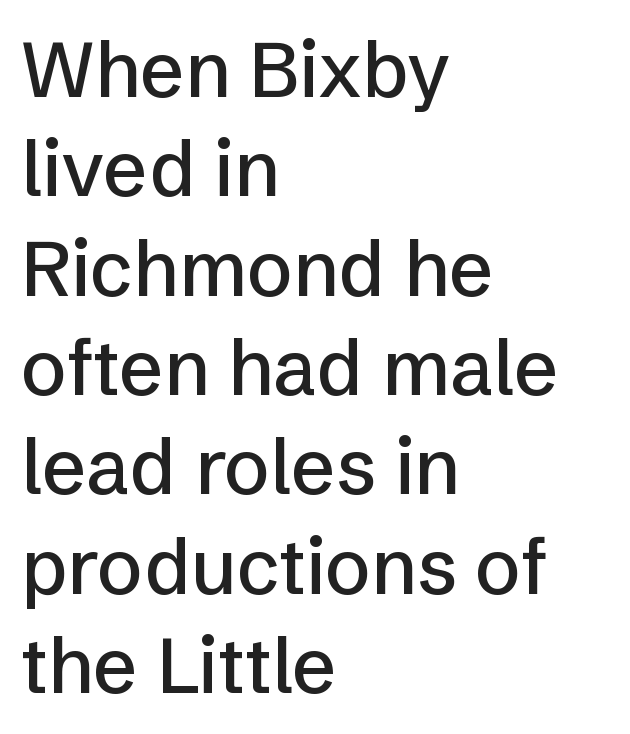
The lines sit at an ordinary, default distance from one another. The axis of the letterforms is exactly vertical. A typesetter would call this proportional, since set widths differ per character. Any mark beneath the type? The region is blank. Serifs: no, the terminals of the letterforms are clean.
